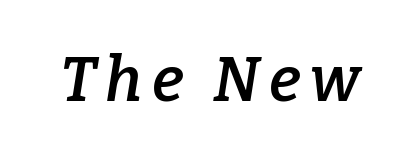
Q: Is the text bold? A: Semi-bold.
Q: Is the text italic (slanted)? A: Yes, it leans right by about 9 degrees.
Q: Is the typeface a serif or a sans-serif typeface? A: Serif.
Q: Is the text underlined? A: No.
Q: Width (condensed, normal, or wide)? A: Normal.
Q: Stroke contrast? A: Low.
Q: x-height? A: Medium.
Q: Monospaced? A: No.
